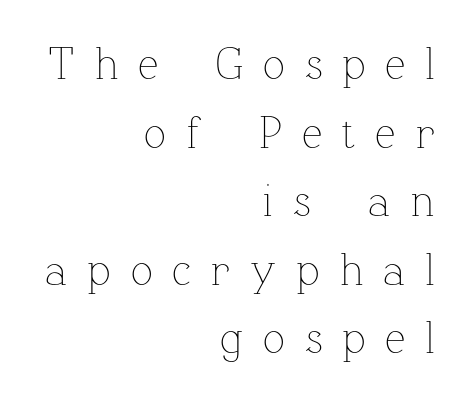
{"italic": "no", "bold": "no", "weight": "thin", "width": "normal", "stroke_contrast": "low", "x_height": "medium", "monospaced": "no", "underline": "no", "align": "right", "line_spacing": "normal", "line_spacing_ratio": 1.49, "letter_spacing": "wide", "letter_spacing_em": 0.43, "glyph_px": 46}
